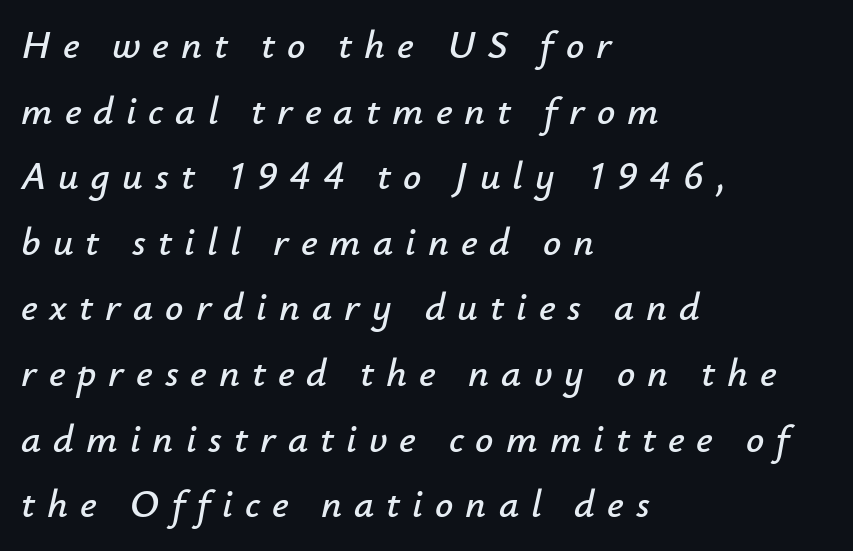
The image shows 40 px text type, italic (leaning right); set left-aligned, normal line spacing (1.64x), unusually wide letter spacing (+0.3 em), not underlined; low stroke contrast and a small x-height.
